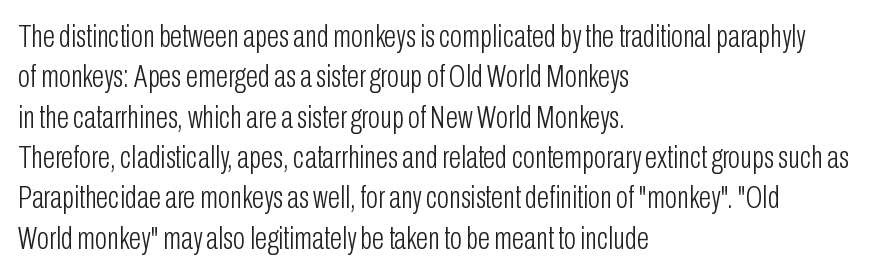
Alignment: flush left. Check the space under the baseline: it is left empty. Evenly set lines give the paragraph a standard silhouette. Look at the tracking — it's just the regular setting, nothing added.
